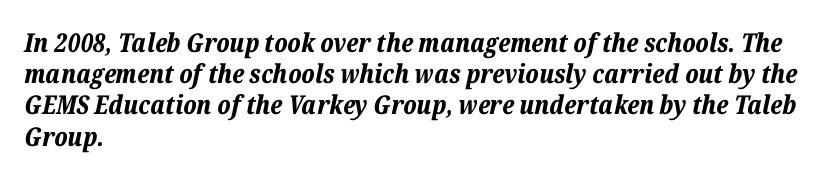
The image shows 26 px bold type, italic (leaning right); set left-aligned, line spacing 1.2x, normal letter spacing, not underlined.
